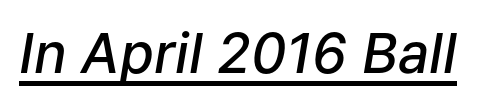
{"italic": "yes", "lean": "right", "slant_degrees": 9, "bold": "semi", "weight": "semibold", "width": "normal", "stroke_contrast": "low", "x_height": "medium", "monospaced": "no", "underline": "yes", "letter_spacing": "normal", "letter_spacing_em": 0.0, "glyph_px": 55}
